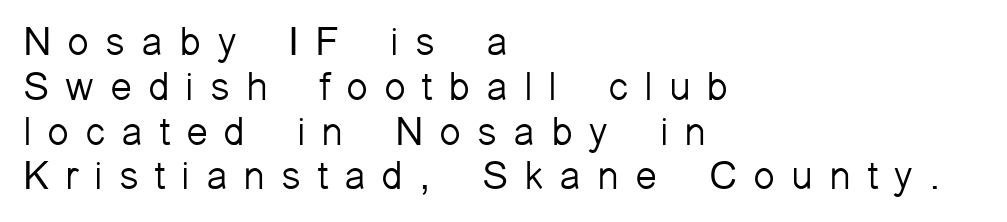
{"serif": "no", "italic": "no", "bold": "no", "weight": "light", "width": "normal", "stroke_contrast": "low", "x_height": "medium", "monospaced": "no", "underline": "no", "align": "left", "line_spacing": "tight", "line_spacing_ratio": 1.12, "letter_spacing": "wide", "letter_spacing_em": 0.39, "glyph_px": 40}
